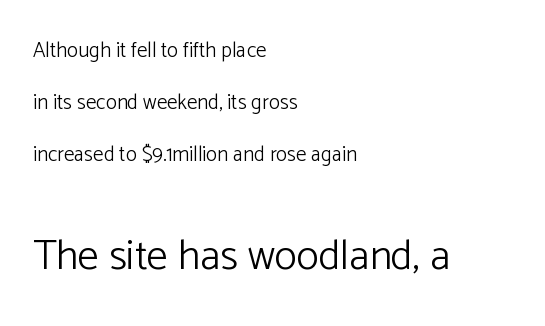
Alignment: flush left. This sample trades compactness for vertical openness between lines. Type style note: lacks serifs. Nope, not italic — everything's standing straight.
